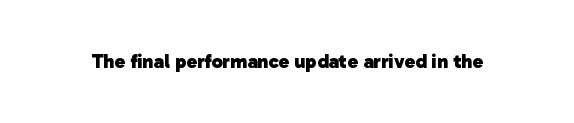
The image shows 20 px bold type; set normal letter spacing, not underlined.
